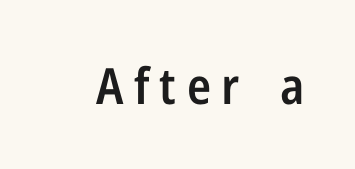
The image shows 50 px semibold, condensed sans-serif type, upright; set unusually wide letter spacing (+0.21 em), not underlined; low stroke contrast and a medium x-height.
